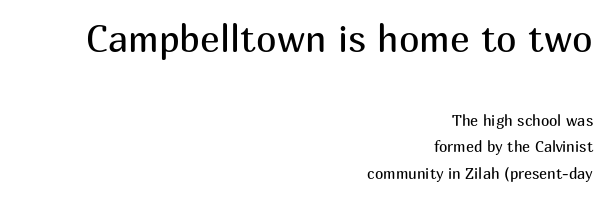
The glyphs in this specimen are sans serif. The typesetting does not lean heavy: it is not bold. The specimen omits any rule beneath the text block's lines. Quick note: not italic, upright.
